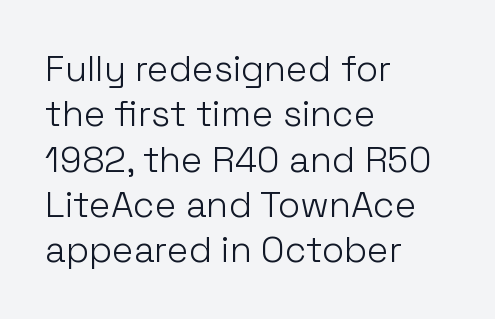
Q: Is the text bold? A: No.
Q: Is the text italic (slanted)? A: No, it is upright.
Q: Is the typeface a serif or a sans-serif typeface? A: Sans-serif.
Q: Is the text underlined? A: No.
Q: How is the paragraph aligned? A: Left-aligned.
Q: Is the spacing between letters normal or unusually wide? A: Normal.
Q: Is the spacing between lines tight, normal or loose? A: Normal.
Q: Width (condensed, normal, or wide)? A: Normal.
Q: Stroke contrast? A: Low.
Q: x-height? A: Medium.
Q: Monospaced? A: No.
